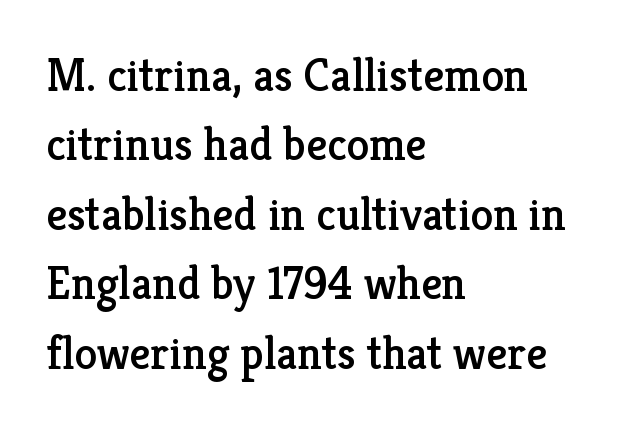
The designer left line spacing at the default. Every stem runs plumb, perpendicular to the baseline. Varying glyph widths throughout — classic text-font behaviour. Any mark beneath the type? The region is blank. These lines are set flush left with a ragged right edge.
